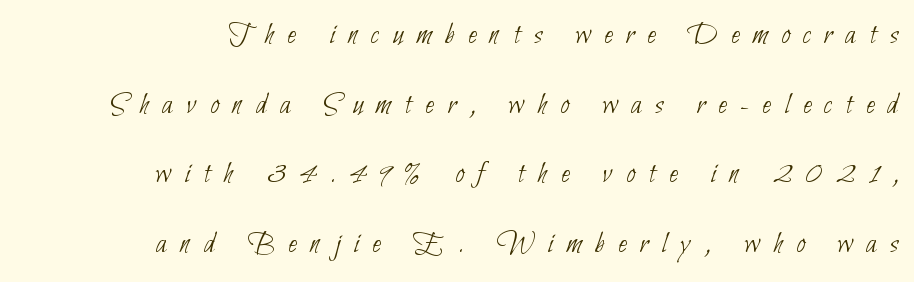
The image shows 31 px thin, condensed sans-serif type; set right-aligned, loose line spacing (2.25x), unusually wide letter spacing (+0.44 em), not underlined; low stroke contrast and a small x-height.
